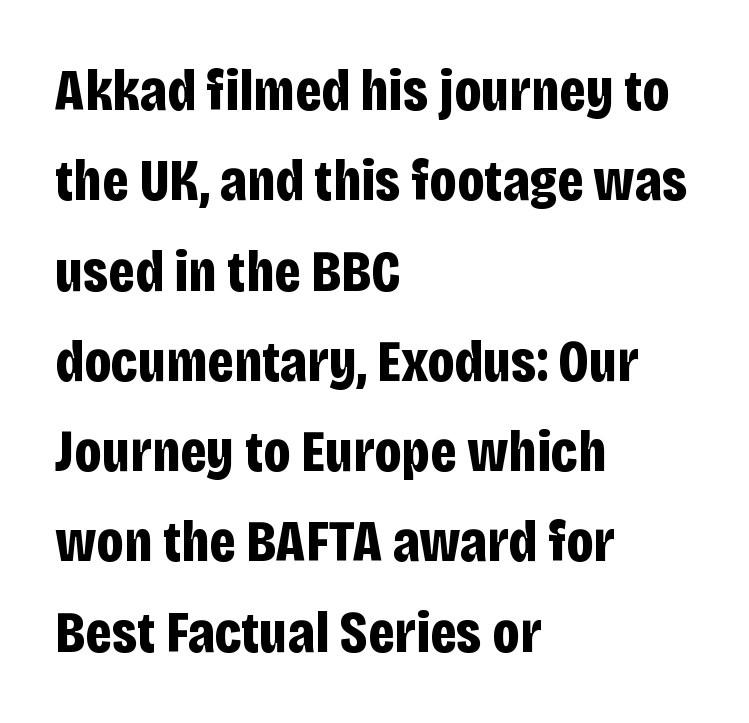
{"serif": "no", "italic": "no", "bold": "yes", "weight": "bold", "width": "condensed", "stroke_contrast": "low", "x_height": "large", "monospaced": "no", "underline": "no", "align": "left", "line_spacing": "normal", "line_spacing_ratio": 1.53, "letter_spacing": "normal", "letter_spacing_em": 0.0, "glyph_px": 59}
